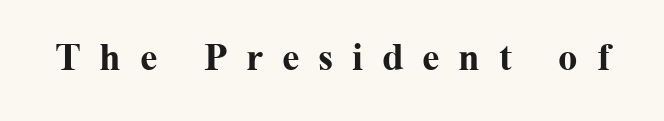
Q: Is the text bold? A: Yes.
Q: Is the text italic (slanted)? A: No, it is upright.
Q: Is the typeface a serif or a sans-serif typeface? A: Serif.
Q: Is the text underlined? A: No.
Q: Is the spacing between letters normal or unusually wide? A: Unusually wide.
Q: Width (condensed, normal, or wide)? A: Normal.
Q: Stroke contrast? A: Medium.
Q: x-height? A: Medium.
Q: Monospaced? A: No.
